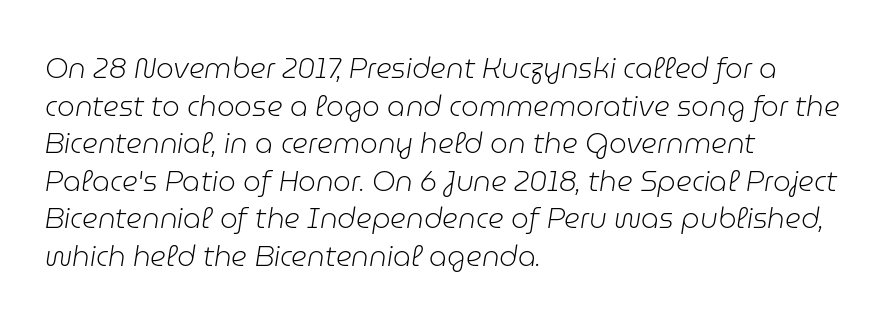
Q: Is the text bold? A: No.
Q: Is the text italic (slanted)? A: Yes, it leans right by about 9 degrees.
Q: Is the text underlined? A: No.
Q: How is the paragraph aligned? A: Left-aligned.
Q: Is the spacing between letters normal or unusually wide? A: Normal.
Q: Is the spacing between lines tight, normal or loose? A: Normal.
Q: Width (condensed, normal, or wide)? A: Normal.
Q: Stroke contrast? A: Low.
Q: x-height? A: Medium.
Q: Monospaced? A: No.
